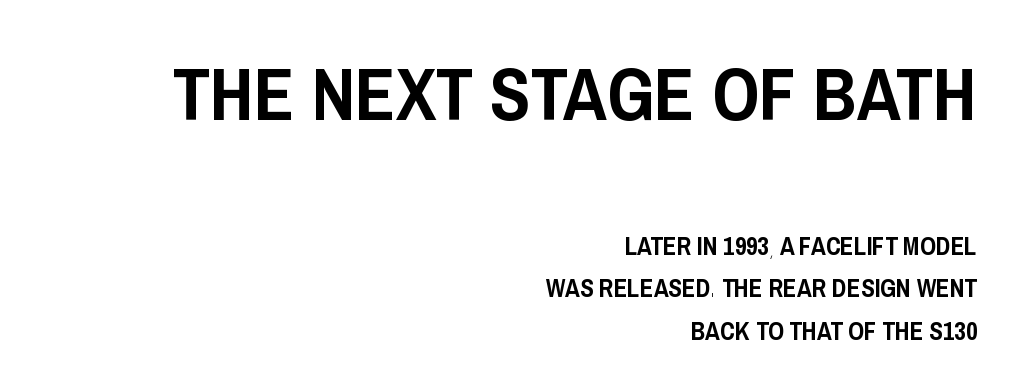
Q: Is the text italic (slanted)? A: No, it is upright.
Q: Is the typeface a serif or a sans-serif typeface? A: Sans-serif.
Q: Is the text underlined? A: No.
Q: How is the paragraph aligned? A: Right-aligned.
Q: Is the spacing between letters normal or unusually wide? A: Normal.
Q: Which block of text is set in a larger size, the first (top) or the second (bottom)? A: The first (top) one.
Q: Width (condensed, normal, or wide)? A: Condensed.
Q: Stroke contrast? A: Low.
Q: x-height? A: Large.
Q: Monospaced? A: No.
